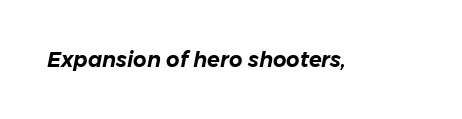
The image shows 21 px text type, italic (leaning right); set normal letter spacing, not underlined.
